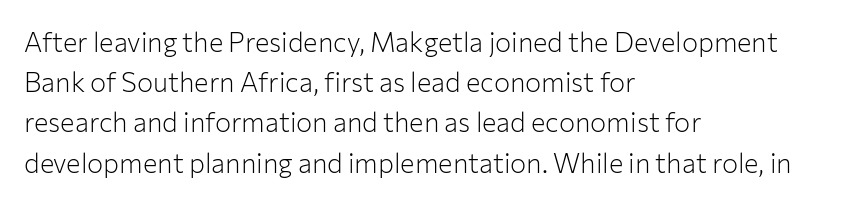
{"italic": "no", "bold": "no", "underline": "no", "align": "left", "line_spacing": "normal", "line_spacing_ratio": 1.49, "letter_spacing": "normal", "letter_spacing_em": 0.0, "glyph_px": 27}
